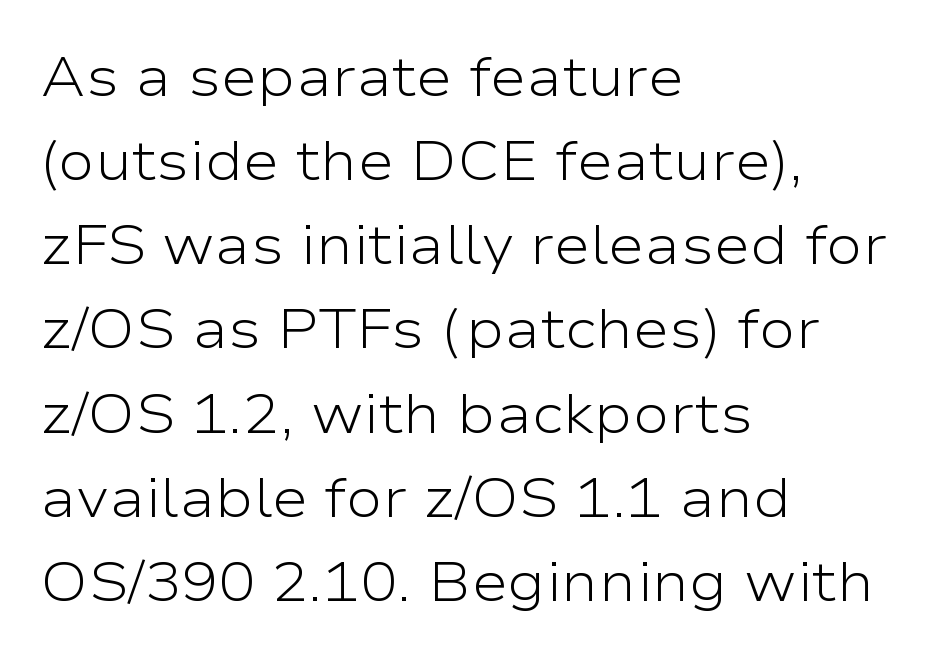
The image shows 55 px light, wide sans-serif type, upright; set left-aligned, normal line spacing (1.53x), normal letter spacing, not underlined; low stroke contrast and a medium x-height.
